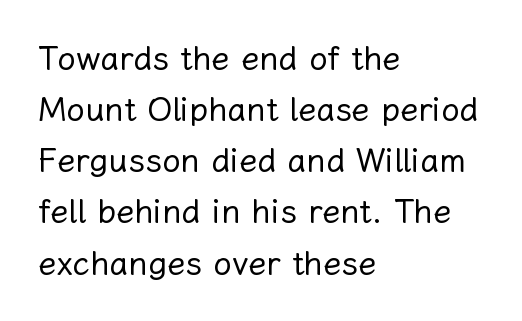
The letterforms sit at book weight or below. The lettering holds an erect, upright posture throughout. The rendering uses natural spacing where letterforms have individual widths. The area under the type is left untouched.
